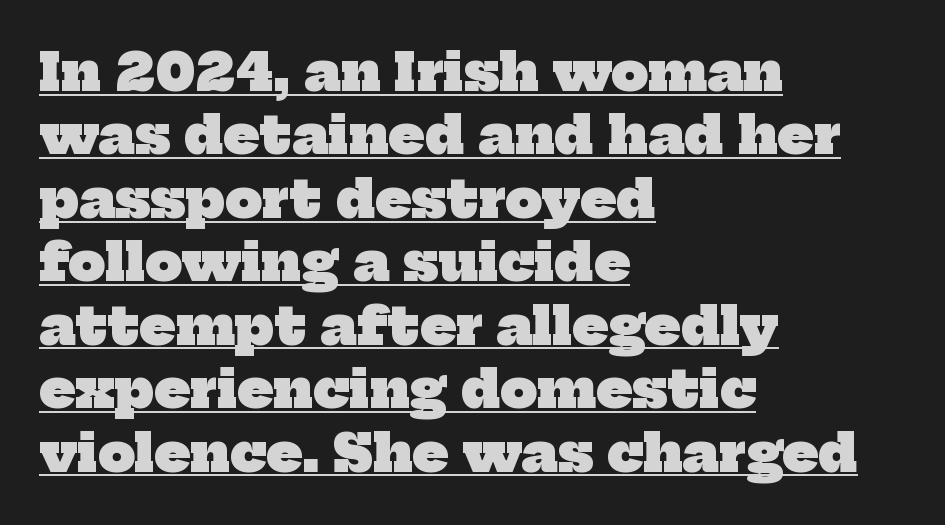
Q: Is the text bold? A: Yes.
Q: Is the typeface a serif or a sans-serif typeface? A: Serif.
Q: Is the text underlined? A: Yes.
Q: How is the paragraph aligned? A: Left-aligned.
Q: Is the spacing between letters normal or unusually wide? A: Normal.
Q: Width (condensed, normal, or wide)? A: Normal.
Q: Stroke contrast? A: Low.
Q: x-height? A: Medium.
Q: Monospaced? A: No.
